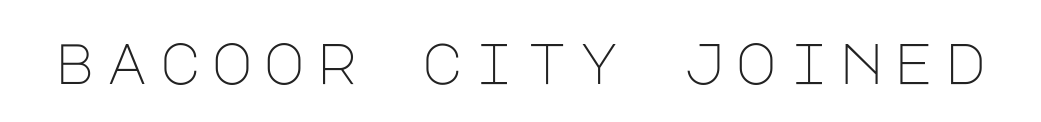
{"serif": "no", "italic": "no", "bold": "no", "weight": "light", "width": "normal", "stroke_contrast": "low", "x_height": "large", "underline": "no", "glyph_px": 57}
